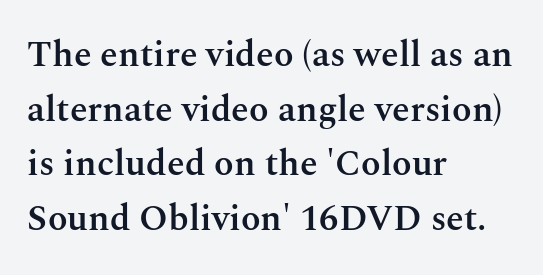
The image shows 36 px semibold serif type, upright; set left-aligned, normal line spacing (1.52x), normal letter spacing, not underlined; medium stroke contrast and a medium x-height.
